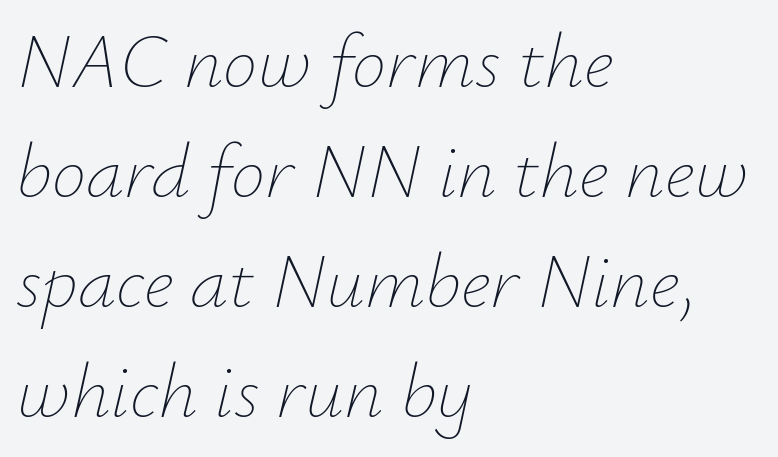
The image shows 77 px thin type, italic (leaning right); set left-aligned, normal line spacing (1.43x), normal letter spacing, not underlined; low stroke contrast and a small x-height.
